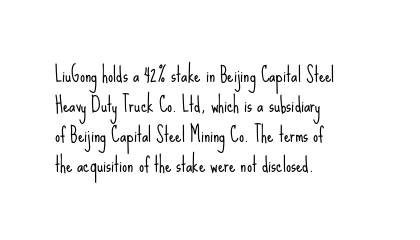
The image shows 20 px text type, upright; set left-aligned, normal line spacing (1.5x), normal letter spacing, not underlined.
